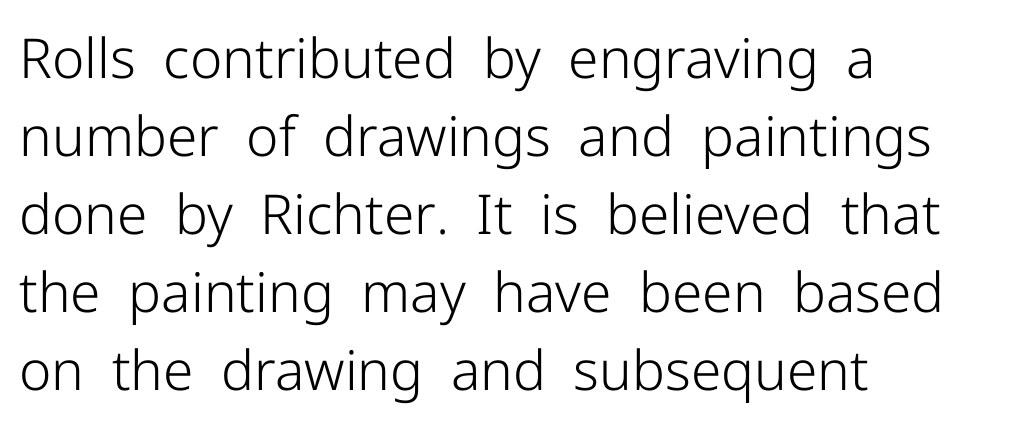
Q: Is the text bold? A: No.
Q: Is the text italic (slanted)? A: No, it is upright.
Q: Is the typeface a serif or a sans-serif typeface? A: Sans-serif.
Q: Is the text underlined? A: No.
Q: How is the paragraph aligned? A: Left-aligned.
Q: Is the spacing between letters normal or unusually wide? A: Normal.
Q: Is the spacing between lines tight, normal or loose? A: Normal.
Q: Width (condensed, normal, or wide)? A: Normal.
Q: Stroke contrast? A: Low.
Q: x-height? A: Medium.
Q: Monospaced? A: No.
